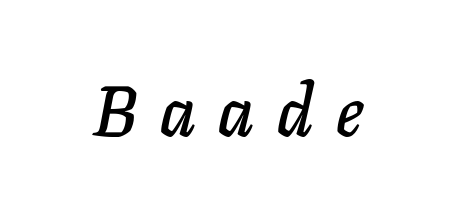
{"italic": "yes", "lean": "right", "slant_degrees": 11, "width": "normal", "stroke_contrast": "low", "x_height": "medium", "monospaced": "no", "underline": "no", "align": "center", "letter_spacing": "wide", "letter_spacing_em": 0.32, "glyph_px": 71}
